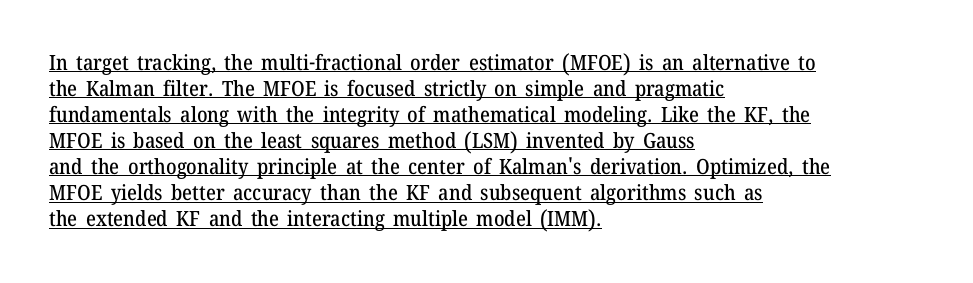
{"italic": "no", "underline": "yes", "align": "left", "line_spacing_ratio": 1.24, "letter_spacing": "normal", "letter_spacing_em": 0.0, "glyph_px": 21}
